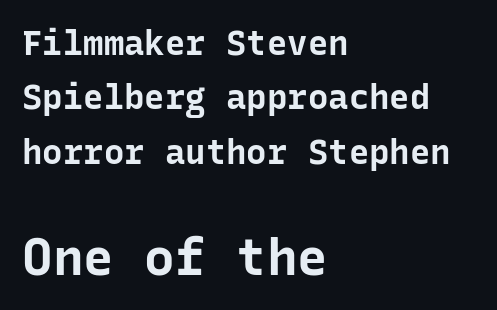
The image shows 51 px bold sans-serif type, upright, monospaced; set left-aligned, normal line spacing (1.6x), normal letter spacing, not underlined; the second (bottom) block is 1.5x larger; low stroke contrast and a medium x-height.
